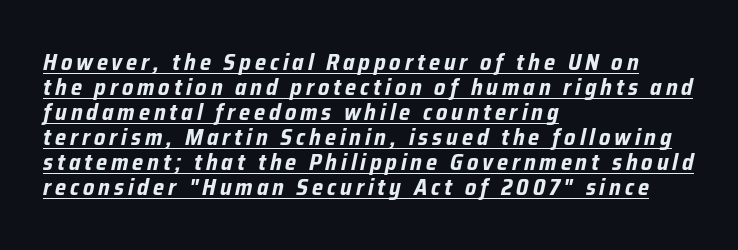
Q: Is the text bold? A: Yes.
Q: Is the text italic (slanted)? A: Yes, it leans right by about 12 degrees.
Q: Is the text underlined? A: Yes.
Q: How is the paragraph aligned? A: Left-aligned.
Q: Is the spacing between lines tight, normal or loose? A: Tight.
